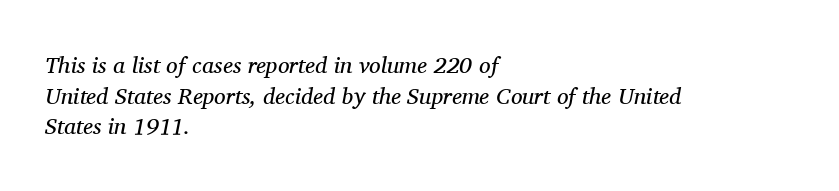
The image shows 23 px text type, italic (leaning right); set left-aligned, normal line spacing (1.33x), normal letter spacing, not underlined.
